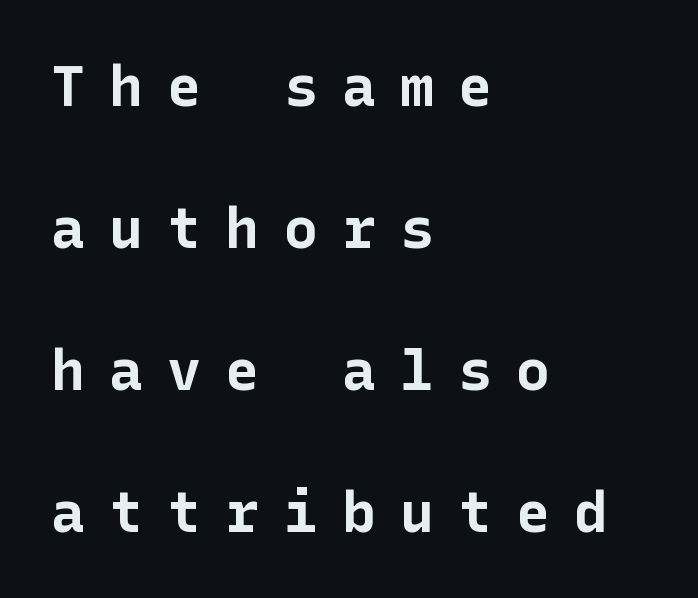
The image shows 57 px bold sans-serif type, upright; set left-aligned, loose line spacing (2.49x), unusually wide letter spacing (+0.42 em), not underlined; low stroke contrast and a medium x-height.
